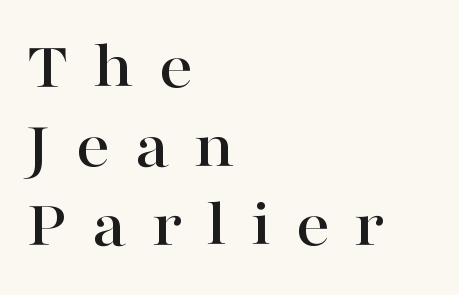
The tracking reads as deliberately expanded to a designer's eye. Every stem runs plumb, perpendicular to the baseline. The typesetter chose a ragged-right arrangement here. The font family rendered here belongs to the serif group. Honestly, there is no underline to notice here at all.
